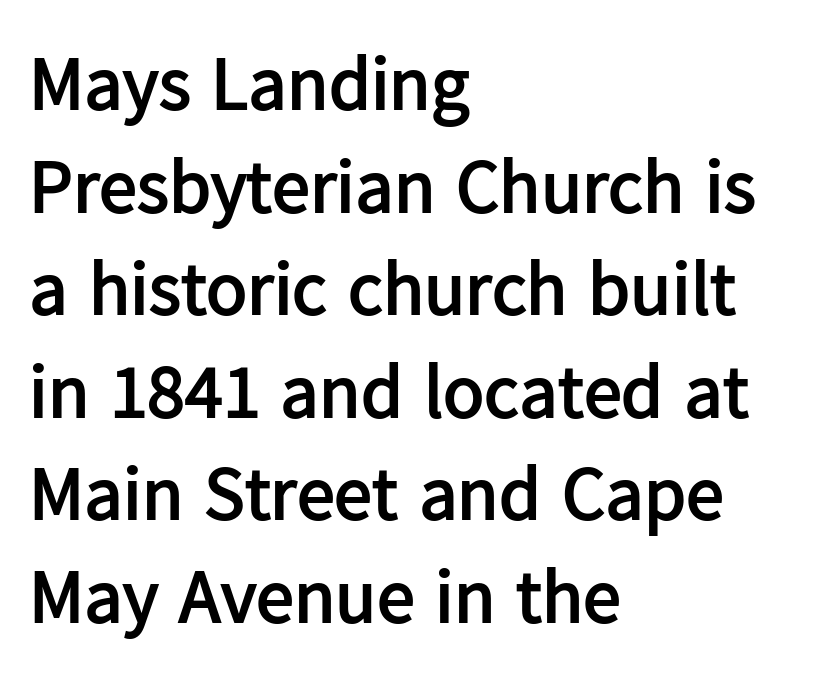
The image shows 76 px semibold sans-serif type, upright; set left-aligned, normal line spacing (1.35x), normal letter spacing, not underlined; low stroke contrast and a medium x-height.
